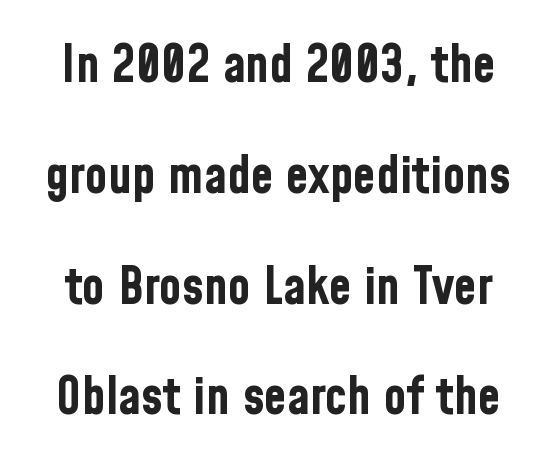
{"serif": "no", "italic": "no", "bold": "yes", "weight": "bold", "width": "condensed", "stroke_contrast": "low", "x_height": "medium", "monospaced": "no", "underline": "no", "line_spacing": "loose", "line_spacing_ratio": 2.13, "letter_spacing": "normal", "letter_spacing_em": 0.0, "glyph_px": 52}
